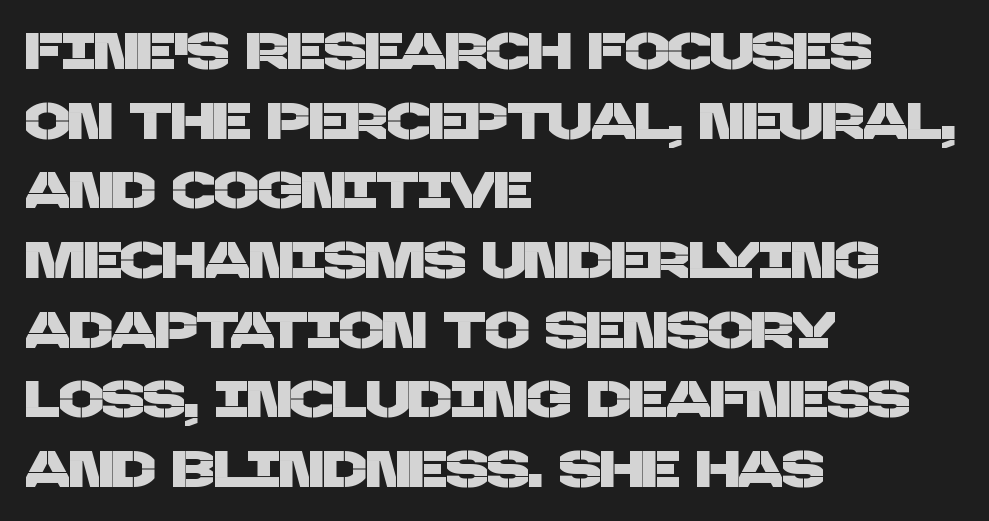
The image shows 52 px sans-serif type; set left-aligned, normal line spacing (1.34x), normal letter spacing, not underlined; low stroke contrast and a large x-height.
